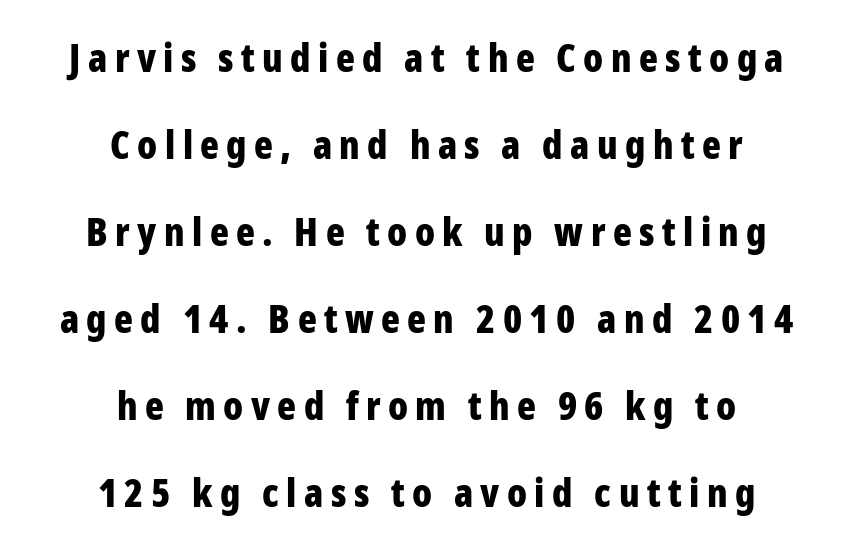
Visually the block forms a symmetrical silhouette, jagged on both flanks. Each letter keeps its own natural width here, so spacing adapts to shape. The specimen reads as upright at a glance. Descender tails drop into unmarked territory. What's the leading like? Stretched, with rows far apart.
